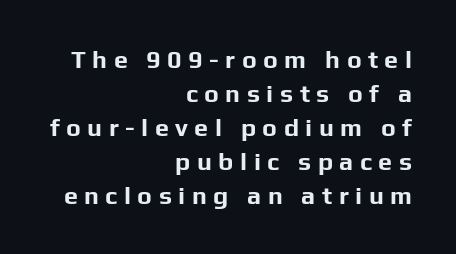
Q: Is the text bold? A: Yes.
Q: Is the text italic (slanted)? A: No, it is upright.
Q: Is the text underlined? A: No.
Q: How is the paragraph aligned? A: Right-aligned.
Q: Is the spacing between letters normal or unusually wide? A: Unusually wide.
Q: Is the spacing between lines tight, normal or loose? A: Normal.
